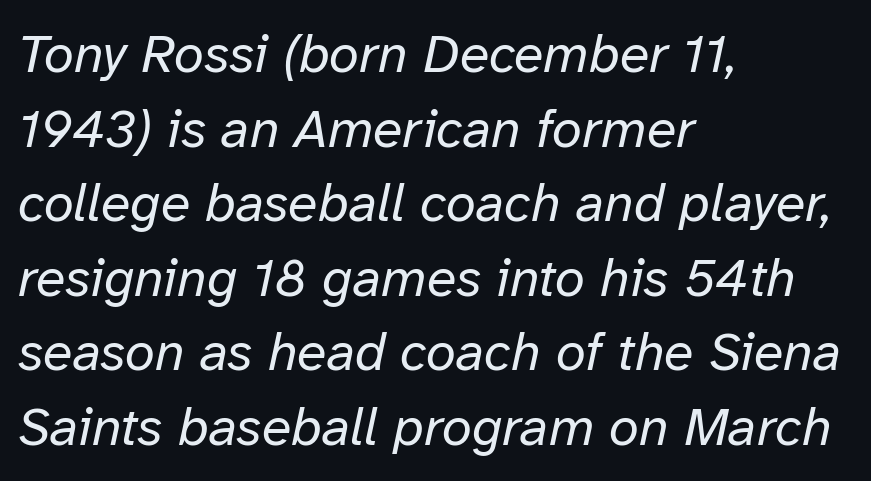
Q: Is the text bold? A: No.
Q: Is the text italic (slanted)? A: Yes, it leans right by about 12 degrees.
Q: Is the text underlined? A: No.
Q: How is the paragraph aligned? A: Left-aligned.
Q: Is the spacing between letters normal or unusually wide? A: Normal.
Q: Is the spacing between lines tight, normal or loose? A: Normal.
Q: Width (condensed, normal, or wide)? A: Normal.
Q: Stroke contrast? A: Low.
Q: x-height? A: Medium.
Q: Monospaced? A: No.
